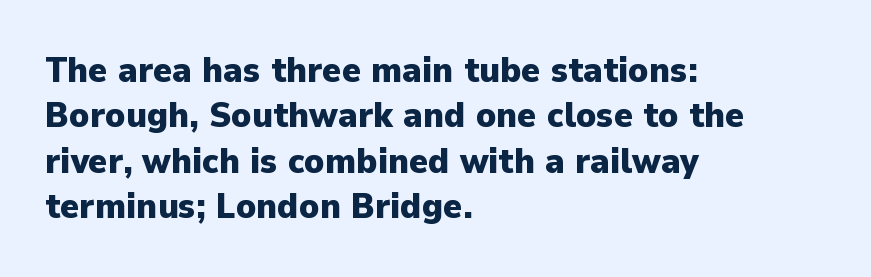
{"serif": "no", "italic": "no", "bold": "yes", "weight": "heavy", "width": "normal", "stroke_contrast": "low", "x_height": "medium", "monospaced": "no", "underline": "no", "align": "left", "line_spacing": "normal", "line_spacing_ratio": 1.26, "letter_spacing": "normal", "letter_spacing_em": 0.0, "glyph_px": 36}
